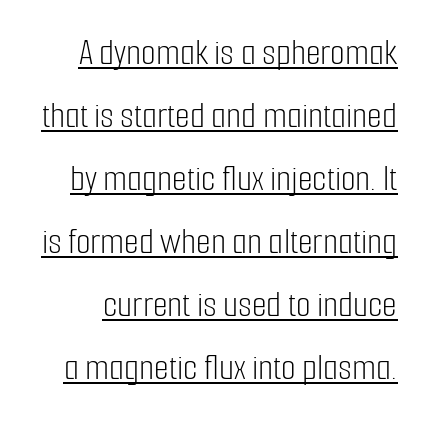
Vertically, the passage feels balanced, rows spaced as you'd expect. This sample uses plain, unmodified letter spacing. Proportional: the letters do not fall into vertical columns. The lettering is marked with a stroke running underneath it.
